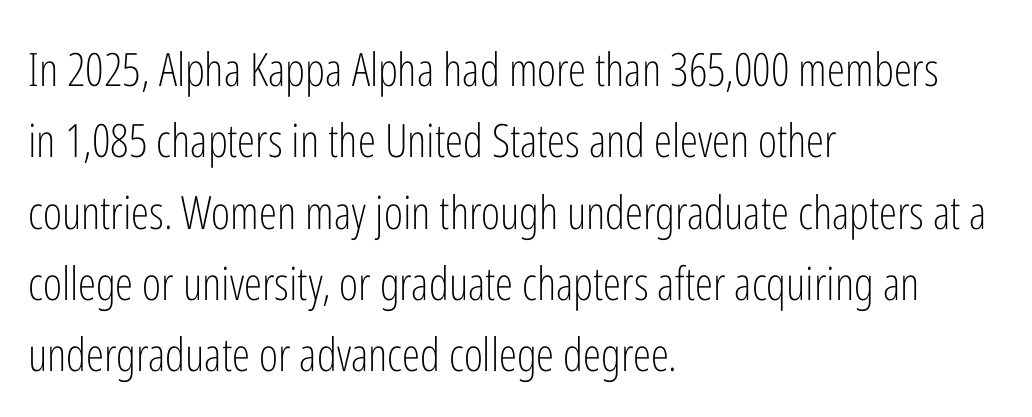
The image shows 46 px light, condensed sans-serif type, upright; set left-aligned, normal line spacing (1.55x), normal letter spacing, not underlined; low stroke contrast and a medium x-height.
